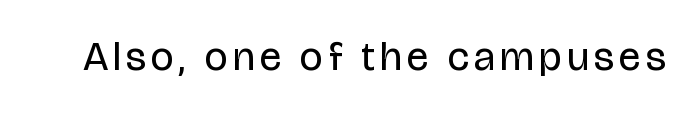
{"serif": "no", "italic": "no", "bold": "no", "weight": "regular", "width": "condensed", "stroke_contrast": "low", "x_height": "large", "monospaced": "no", "underline": "no", "glyph_px": 41}
